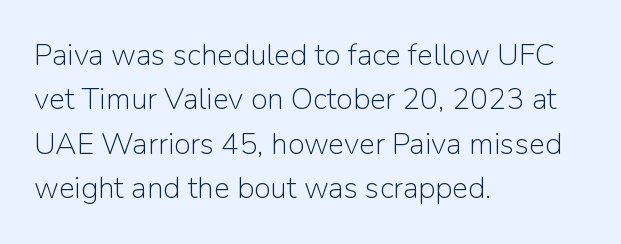
{"serif": "no", "italic": "no", "bold": "no", "weight": "light", "width": "normal", "stroke_contrast": "low", "x_height": "medium", "monospaced": "no", "underline": "no", "align": "left", "line_spacing": "normal", "line_spacing_ratio": 1.48, "letter_spacing": "normal", "letter_spacing_em": 0.0, "glyph_px": 30}
